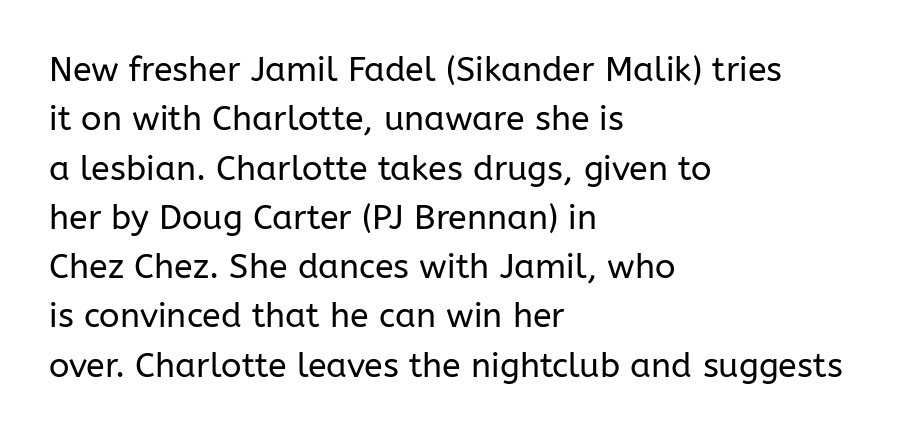
{"serif": "no", "italic": "no", "bold": "no", "weight": "regular", "width": "normal", "stroke_contrast": "low", "x_height": "medium", "monospaced": "no", "underline": "no", "align": "left", "line_spacing": "normal", "line_spacing_ratio": 1.45, "letter_spacing": "normal", "letter_spacing_em": 0.0, "glyph_px": 34}
